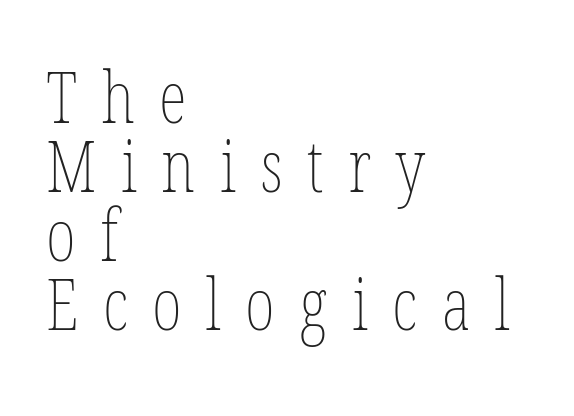
{"italic": "no", "bold": "no", "weight": "thin", "width": "condensed", "stroke_contrast": "low", "x_height": "medium", "monospaced": "no", "underline": "no", "align": "left", "line_spacing": "tight", "line_spacing_ratio": 0.96, "letter_spacing": "wide", "letter_spacing_em": 0.34, "glyph_px": 72}
